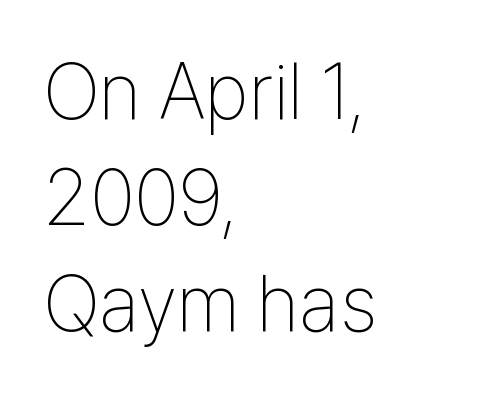
Q: Is the text bold? A: No.
Q: Is the text italic (slanted)? A: No, it is upright.
Q: Is the typeface a serif or a sans-serif typeface? A: Sans-serif.
Q: Is the text underlined? A: No.
Q: How is the paragraph aligned? A: Left-aligned.
Q: Is the spacing between letters normal or unusually wide? A: Normal.
Q: Is the spacing between lines tight, normal or loose? A: Normal.
Q: Width (condensed, normal, or wide)? A: Condensed.
Q: Stroke contrast? A: Low.
Q: x-height? A: Medium.
Q: Monospaced? A: No.
